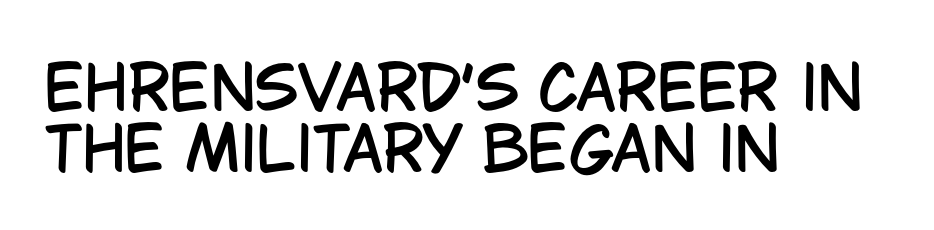
Q: Is the text italic (slanted)? A: No, it is upright.
Q: Is the typeface a serif or a sans-serif typeface? A: Sans-serif.
Q: Is the text underlined? A: No.
Q: How is the paragraph aligned? A: Left-aligned.
Q: Is the spacing between letters normal or unusually wide? A: Normal.
Q: Is the spacing between lines tight, normal or loose? A: Tight.
Q: Width (condensed, normal, or wide)? A: Condensed.
Q: Stroke contrast? A: Low.
Q: x-height? A: Large.
Q: Monospaced? A: No.
